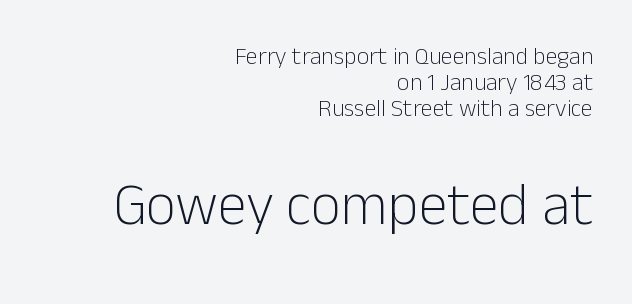
{"serif": "no", "italic": "no", "bold": "no", "weight": "light", "width": "normal", "stroke_contrast": "low", "x_height": "medium", "monospaced": "no", "underline": "no", "align": "right", "line_spacing": "tight", "line_spacing_ratio": 1.08, "letter_spacing": "normal", "letter_spacing_em": 0.0, "larger_block": "second", "size_ratio": 2.46, "glyph_px": 59}
